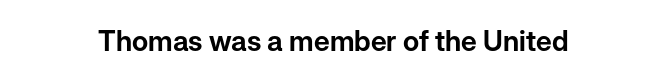
The image shows 28 px sans-serif type, upright; set normal letter spacing, not underlined; low stroke contrast and a medium x-height.
